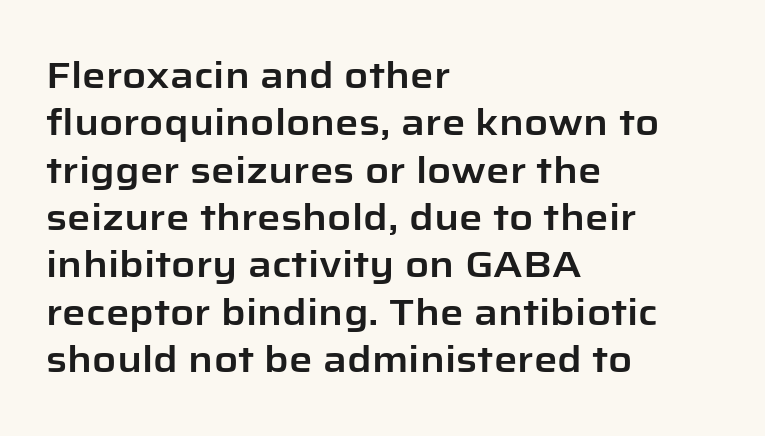
Look at the bottom of the vertical strokes: they stop flat, with no serifs. Spacing verdict: proportional, widths tailored to each character. Successive baselines arrive at the customary interval. Teacher's note: observe the even left margin — that is flush-left alignment. Type without underlining. This sample uses an upright cut, with every glyph sitting square on the baseline.
